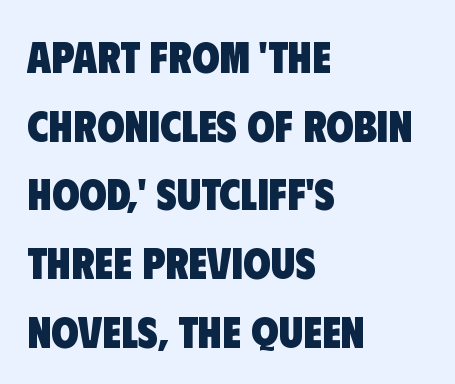
Q: Is the text bold? A: Yes.
Q: Is the typeface a serif or a sans-serif typeface? A: Sans-serif.
Q: Is the text underlined? A: No.
Q: How is the paragraph aligned? A: Left-aligned.
Q: Is the spacing between letters normal or unusually wide? A: Normal.
Q: Is the spacing between lines tight, normal or loose? A: Normal.
Q: Width (condensed, normal, or wide)? A: Condensed.
Q: Stroke contrast? A: Low.
Q: x-height? A: Large.
Q: Monospaced? A: No.
